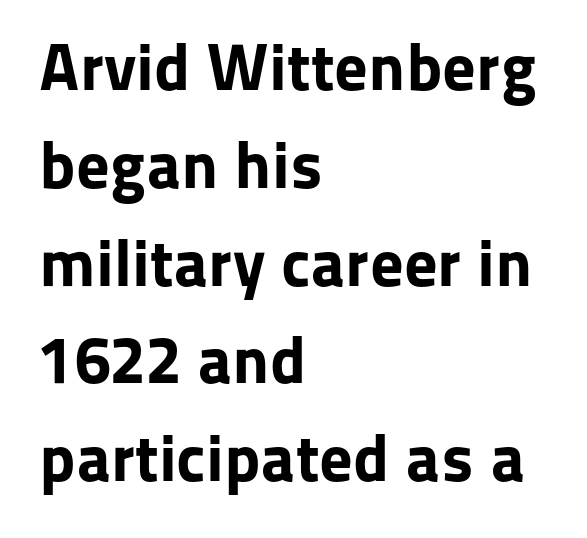
{"serif": "no", "italic": "no", "bold": "yes", "weight": "bold", "width": "normal", "stroke_contrast": "low", "x_height": "medium", "monospaced": "no", "underline": "no", "align": "left", "line_spacing": "normal", "line_spacing_ratio": 1.46, "letter_spacing": "normal", "letter_spacing_em": 0.0, "glyph_px": 67}
